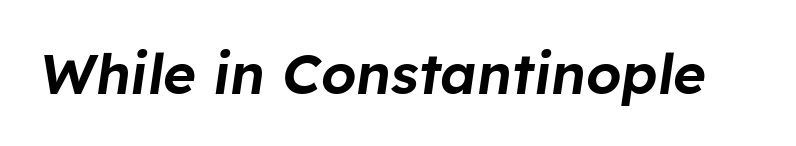
The image shows 56 px text type, italic (leaning right); set normal letter spacing, not underlined; low stroke contrast and a medium x-height.
